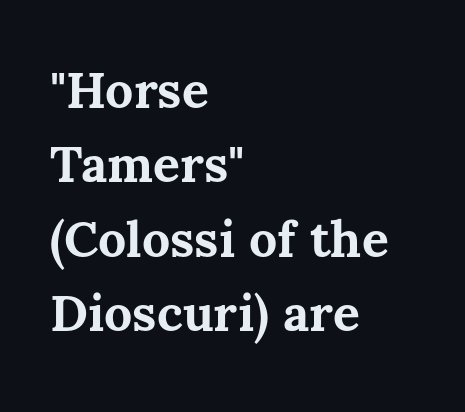
{"italic": "no", "bold": "yes", "weight": "bold", "width": "normal", "stroke_contrast": "medium", "x_height": "medium", "monospaced": "no", "underline": "no", "align": "left", "line_spacing": "normal", "line_spacing_ratio": 1.49, "letter_spacing": "normal", "letter_spacing_em": 0.0, "glyph_px": 50}
